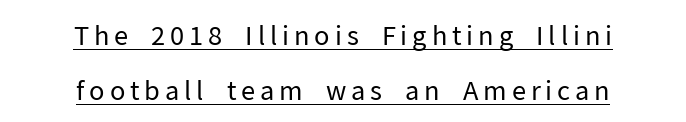
The rendering uses a large line-height, opening up the rows. The typesetter chose a symmetrical, centered arrangement here. Each line of the rendering has a horizontal stroke beneath the glyphs. Vertical stems look standard width or narrower in stroke. Italic: no, the glyphs are upright roman.
